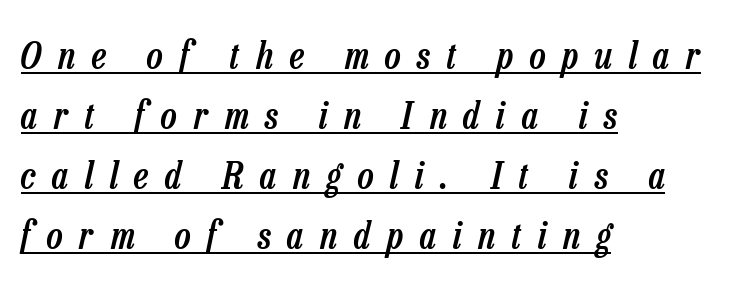
The image shows 38 px semibold, condensed type, italic (leaning right); set left-aligned, normal line spacing (1.58x), unusually wide letter spacing (+0.44 em), underlined; low stroke contrast and a medium x-height.
